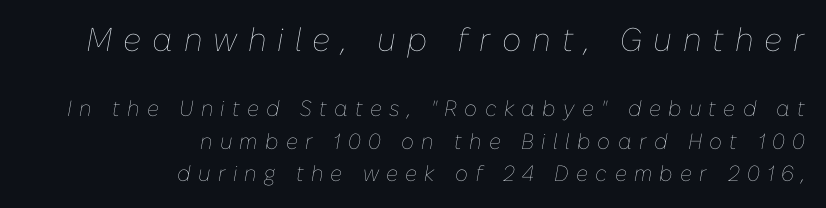
The image shows 33 px thin type, italic (leaning right); set right-aligned, normal line spacing (1.48x), unusually wide letter spacing (+0.33 em), not underlined; the first (top) block is 1.5x larger; low stroke contrast and a medium x-height.
